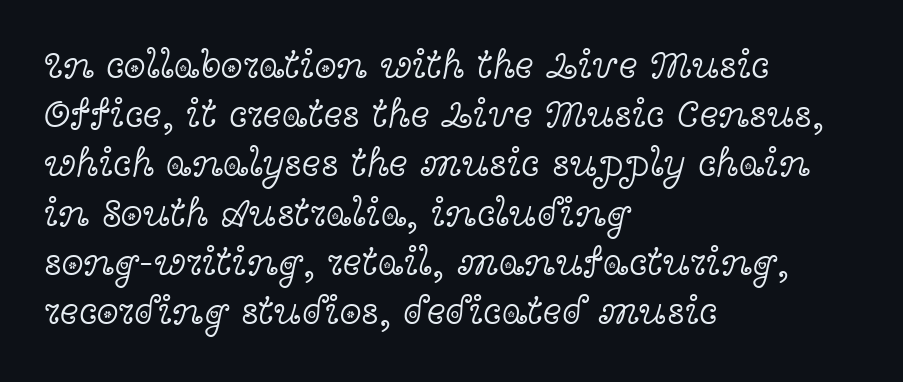
Q: Is the text bold? A: No.
Q: Is the text italic (slanted)? A: Yes.
Q: Is the typeface a serif or a sans-serif typeface? A: Serif.
Q: Is the text underlined? A: No.
Q: How is the paragraph aligned? A: Left-aligned.
Q: Is the spacing between letters normal or unusually wide? A: Normal.
Q: Width (condensed, normal, or wide)? A: Wide.
Q: x-height? A: Medium.
Q: Monospaced? A: No.
